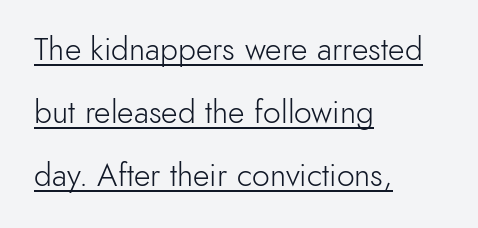
Q: Is the text bold? A: No.
Q: Is the text italic (slanted)? A: No, it is upright.
Q: Is the typeface a serif or a sans-serif typeface? A: Sans-serif.
Q: Is the text underlined? A: Yes.
Q: How is the paragraph aligned? A: Left-aligned.
Q: Is the spacing between letters normal or unusually wide? A: Normal.
Q: Is the spacing between lines tight, normal or loose? A: Loose.
Q: Width (condensed, normal, or wide)? A: Normal.
Q: x-height? A: Small.
Q: Monospaced? A: No.
